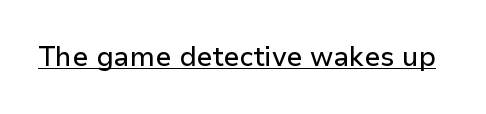
In terms of letterspacing, this is plain default setting. Ascenders rise straight up at ninety degrees. Underline: present.
